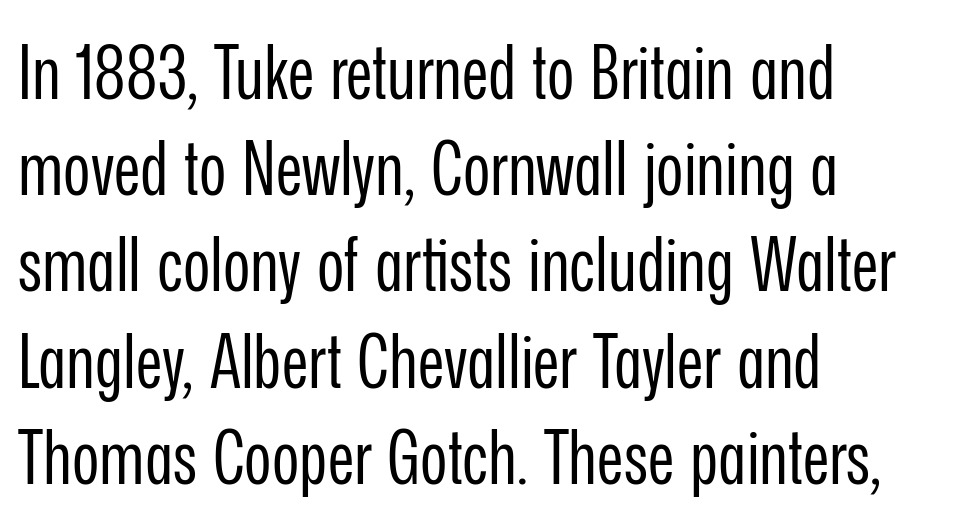
{"serif": "no", "italic": "no", "bold": "no", "weight": "regular", "width": "condensed", "stroke_contrast": "low", "x_height": "medium", "monospaced": "no", "underline": "no", "align": "left", "line_spacing": "normal", "line_spacing_ratio": 1.3, "letter_spacing": "normal", "letter_spacing_em": 0.0, "glyph_px": 74}
